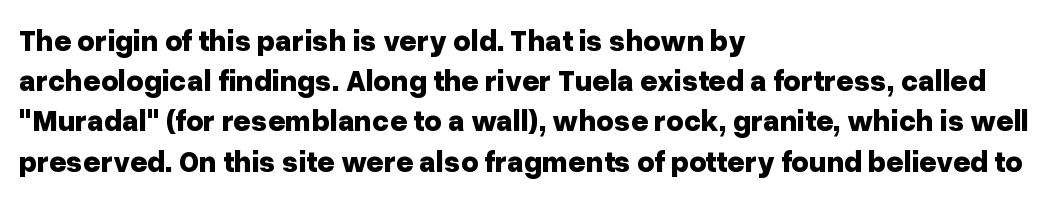
The typesetter chose a ragged-right arrangement here. You'd pick this weight for a headline — it's a proper bold. Decoration check: the copy has no underline. In terms of leading, this rendering sits right in the middle. The letters sit at their default tracking, neither squeezed nor spread. Proportional: the letters do not fall into vertical columns.
